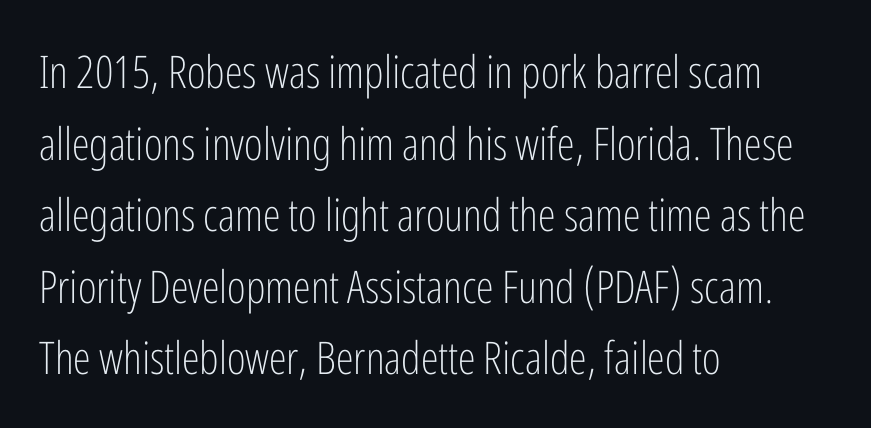
Q: Is the text bold? A: No.
Q: Is the text italic (slanted)? A: No, it is upright.
Q: Is the typeface a serif or a sans-serif typeface? A: Sans-serif.
Q: Is the text underlined? A: No.
Q: How is the paragraph aligned? A: Left-aligned.
Q: Is the spacing between letters normal or unusually wide? A: Normal.
Q: Is the spacing between lines tight, normal or loose? A: Normal.
Q: Width (condensed, normal, or wide)? A: Condensed.
Q: Stroke contrast? A: Low.
Q: x-height? A: Medium.
Q: Monospaced? A: No.
